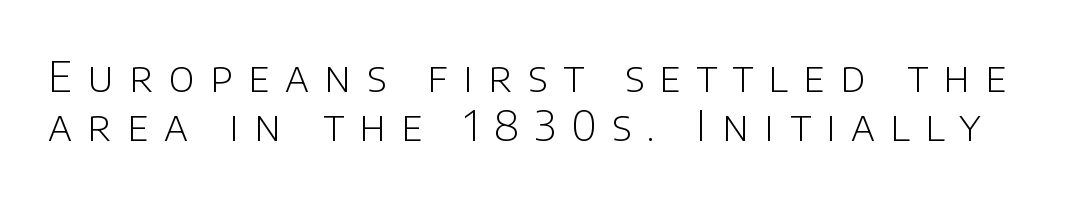
The image shows 42 px light sans-serif type, upright; set line spacing 1.17x, unusually wide letter spacing (+0.37 em), not underlined; low stroke contrast and a large x-height.
